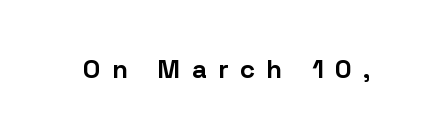
The image shows 26 px bold type, upright; set unusually wide letter spacing (+0.44 em), not underlined.
